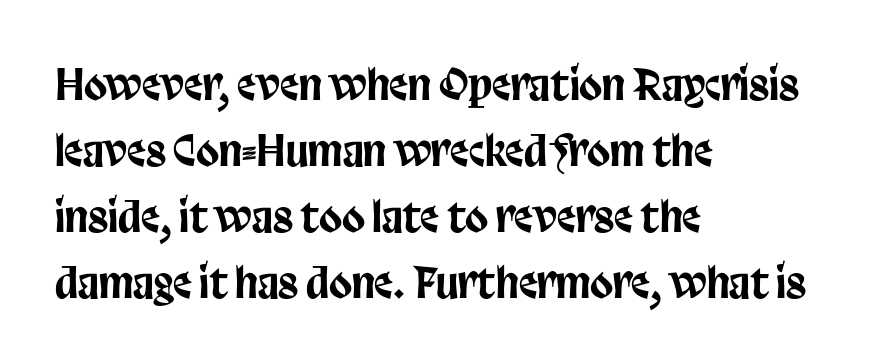
The image shows 42 px condensed sans-serif type, upright; set left-aligned, normal line spacing (1.57x), normal letter spacing, not underlined; low stroke contrast and a large x-height.
